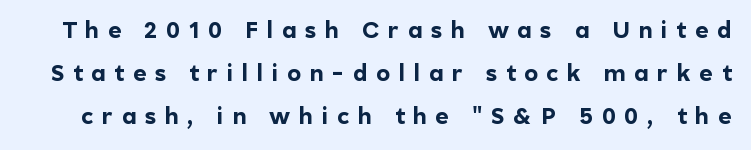
The strip under each line holds only bare page. The letters stand straight up with perfectly vertical stems. These lines carry a lot of weight — the face is fully bold. The letters are spread apart with noticeably loose tracking.
